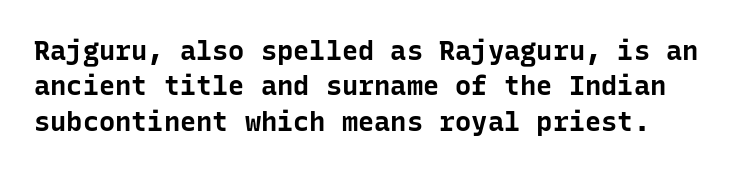
The image shows 27 px bold type, upright; set normal line spacing (1.31x), normal letter spacing, not underlined.
